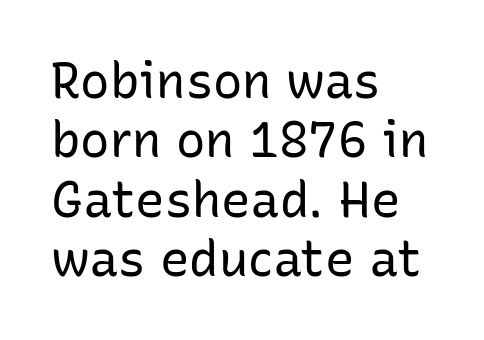
{"serif": "no", "italic": "no", "bold": "no", "weight": "regular", "width": "normal", "stroke_contrast": "low", "x_height": "medium", "monospaced": "no", "underline": "no", "align": "left", "line_spacing_ratio": 1.21, "letter_spacing": "normal", "letter_spacing_em": 0.0, "glyph_px": 49}
